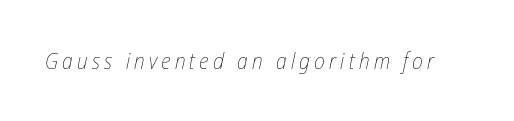
Weight: in the light-to-regular range. The glyphs are unaccompanied by any horizontal stroke below them. Every character sits at an angle, as italics do.
